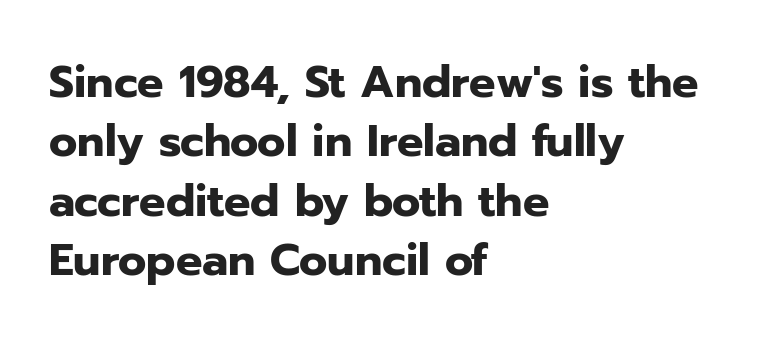
Q: Is the text bold? A: Yes.
Q: Is the text italic (slanted)? A: No, it is upright.
Q: Is the typeface a serif or a sans-serif typeface? A: Sans-serif.
Q: Is the text underlined? A: No.
Q: How is the paragraph aligned? A: Left-aligned.
Q: Is the spacing between letters normal or unusually wide? A: Normal.
Q: Is the spacing between lines tight, normal or loose? A: Normal.
Q: Width (condensed, normal, or wide)? A: Normal.
Q: Stroke contrast? A: Low.
Q: x-height? A: Medium.
Q: Monospaced? A: No.
